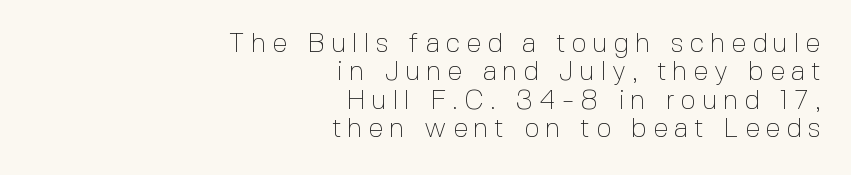
{"italic": "no", "bold": "no", "underline": "no", "align": "right", "line_spacing": "tight", "line_spacing_ratio": 1.05, "letter_spacing": "wide", "letter_spacing_em": 0.22, "glyph_px": 27}
